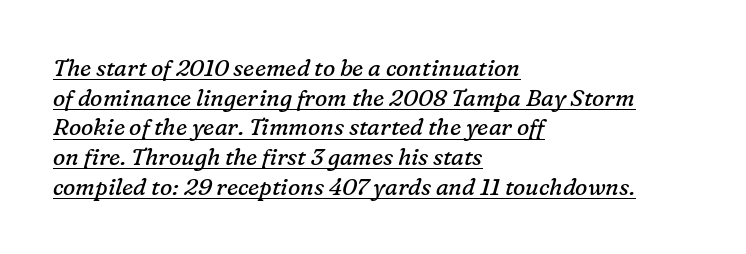
Q: Is the text bold? A: No.
Q: Is the text italic (slanted)? A: Yes, it leans right by about 16 degrees.
Q: Is the text underlined? A: Yes.
Q: How is the paragraph aligned? A: Left-aligned.
Q: Is the spacing between letters normal or unusually wide? A: Normal.
Q: Is the spacing between lines tight, normal or loose? A: Normal.
